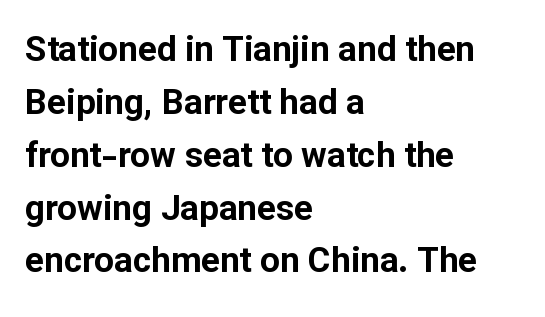
The image shows 35 px bold sans-serif type, upright; set left-aligned, normal line spacing (1.51x), normal letter spacing, not underlined; low stroke contrast and a medium x-height.
